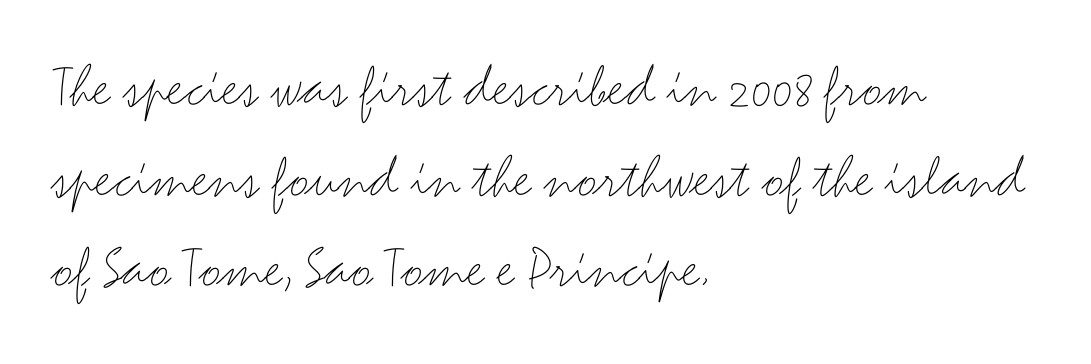
Q: Is the text bold? A: No.
Q: Is the text italic (slanted)? A: Yes.
Q: Is the typeface a serif or a sans-serif typeface? A: Sans-serif.
Q: Is the text underlined? A: No.
Q: How is the paragraph aligned? A: Left-aligned.
Q: Is the spacing between letters normal or unusually wide? A: Normal.
Q: Is the spacing between lines tight, normal or loose? A: Normal.
Q: Width (condensed, normal, or wide)? A: Wide.
Q: Stroke contrast? A: Medium.
Q: x-height? A: Small.
Q: Monospaced? A: No.
